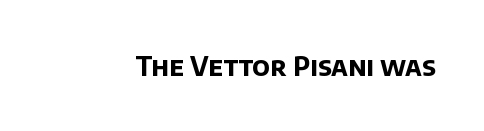
Q: Is the text bold? A: Yes.
Q: Is the text underlined? A: No.
Q: Is the spacing between letters normal or unusually wide? A: Normal.
